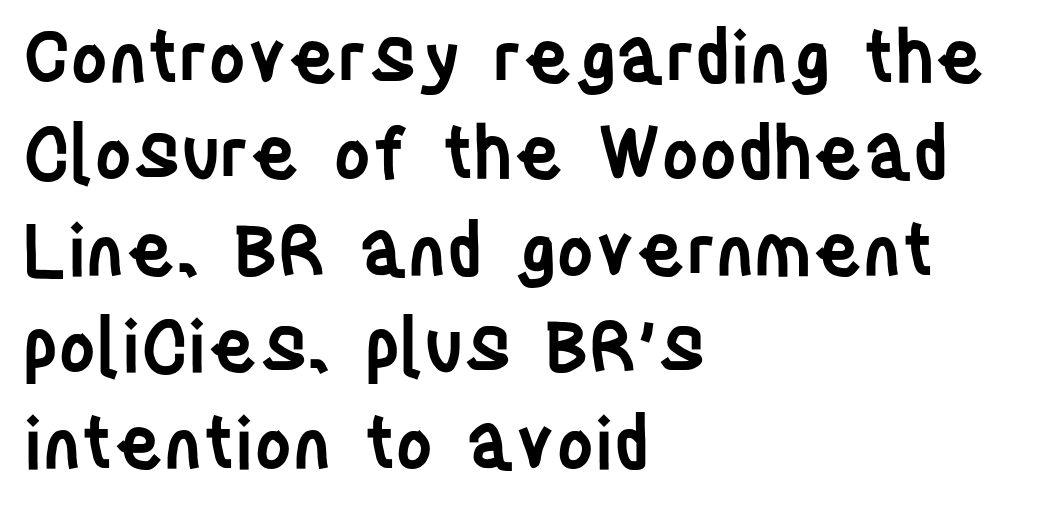
Q: Is the text bold? A: Semi-bold.
Q: Is the text italic (slanted)? A: No, it is upright.
Q: Is the typeface a serif or a sans-serif typeface? A: Sans-serif.
Q: Is the text underlined? A: No.
Q: How is the paragraph aligned? A: Left-aligned.
Q: Is the spacing between letters normal or unusually wide? A: Normal.
Q: Is the spacing between lines tight, normal or loose? A: Normal.
Q: Width (condensed, normal, or wide)? A: Condensed.
Q: Stroke contrast? A: Low.
Q: x-height? A: Large.
Q: Monospaced? A: No.
